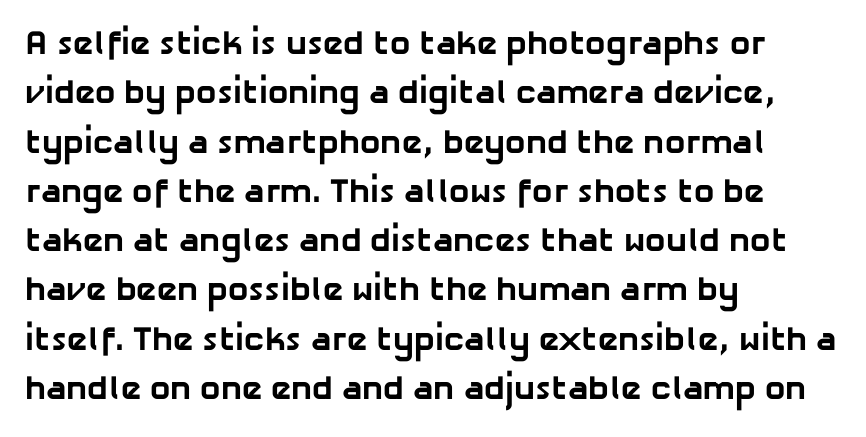
{"serif": "no", "bold": "yes", "weight": "bold", "width": "normal", "stroke_contrast": "low", "x_height": "medium", "monospaced": "no", "underline": "no", "align": "left", "line_spacing": "normal", "line_spacing_ratio": 1.45, "letter_spacing": "normal", "letter_spacing_em": 0.0, "glyph_px": 34}
